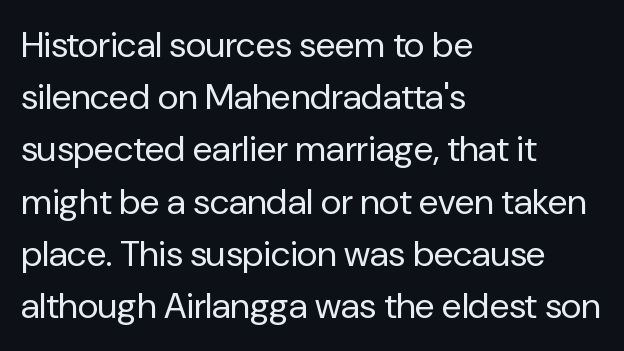
Descenders are the only things crossing below the line. A normal amount of white space separates one row of letters from the next. Ascenders rise straight up at ninety degrees. The compositor pushed each line to the left boundary. Stems here are at most as thick as an everyday book face.
